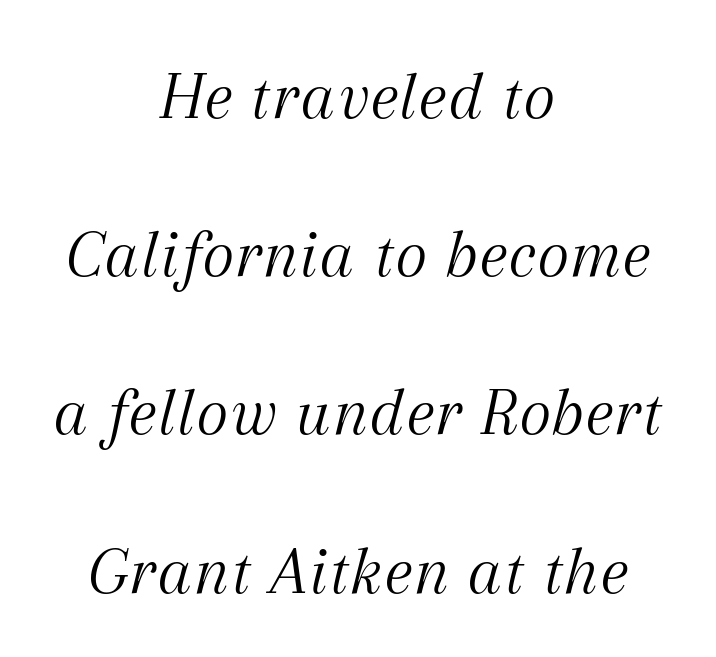
The image shows 70 px light serif type, italic (leaning right); set centered, loose line spacing (2.26x), normal letter spacing, not underlined; medium stroke contrast and a medium x-height.
